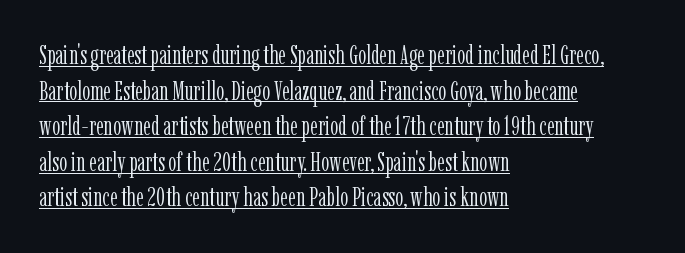
The type is set solid horizontally, with unmodified tracking. The line-height multiplier appears to be the usual default. Stroke thickness stays within the range of a standard reading face or lighter. The paragraph has a hard left edge and a soft right edge.
